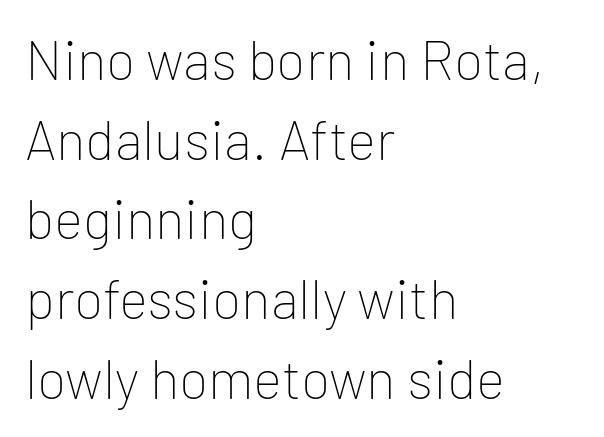
The image shows 55 px thin sans-serif type, upright; set left-aligned, normal line spacing (1.45x), normal letter spacing, not underlined; low stroke contrast and a medium x-height.
